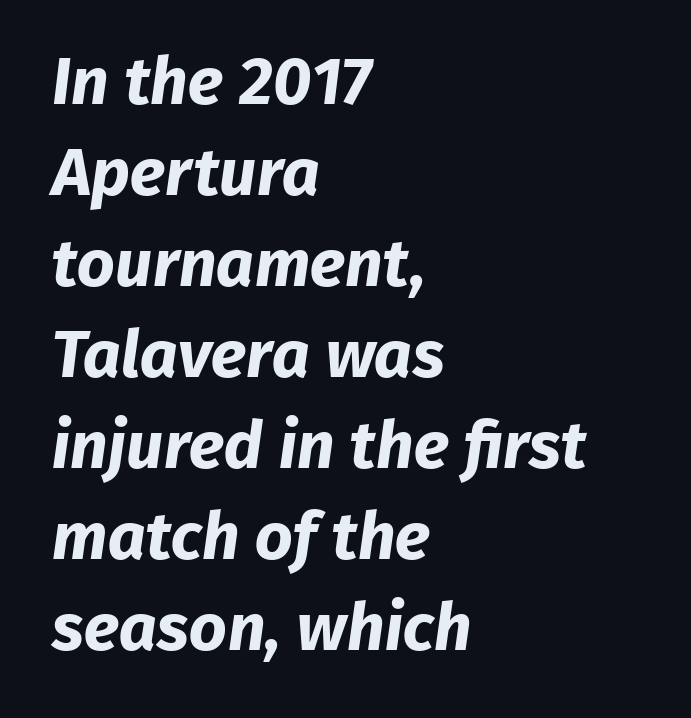
The image shows 66 px bold sans-serif type; set left-aligned, normal line spacing (1.38x), normal letter spacing, not underlined; low stroke contrast and a medium x-height.
